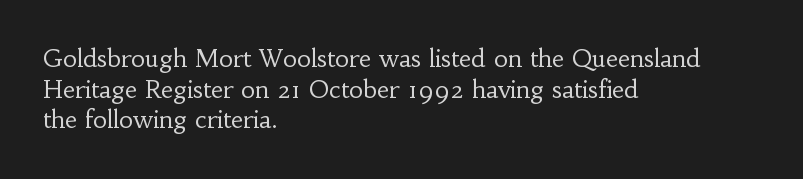
Q: Is the text bold? A: No.
Q: Is the text italic (slanted)? A: No, it is upright.
Q: Is the text underlined? A: No.
Q: How is the paragraph aligned? A: Left-aligned.
Q: Is the spacing between letters normal or unusually wide? A: Normal.
Q: Is the spacing between lines tight, normal or loose? A: Normal.
